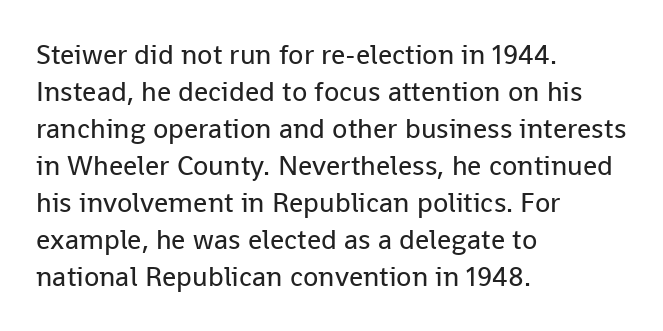
The image shows 28 px regular-weight sans-serif type, upright; set left-aligned, normal line spacing (1.32x), normal letter spacing, not underlined; low stroke contrast and a medium x-height.
